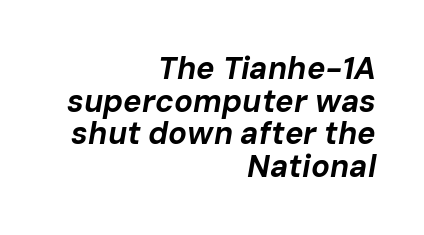
{"italic": "yes", "lean": "right", "slant_degrees": 10, "bold": "yes", "weight": "bold", "width": "normal", "stroke_contrast": "low", "x_height": "medium", "monospaced": "no", "underline": "no", "align": "right", "line_spacing": "tight", "line_spacing_ratio": 1.05, "letter_spacing": "normal", "letter_spacing_em": 0.0, "glyph_px": 31}
